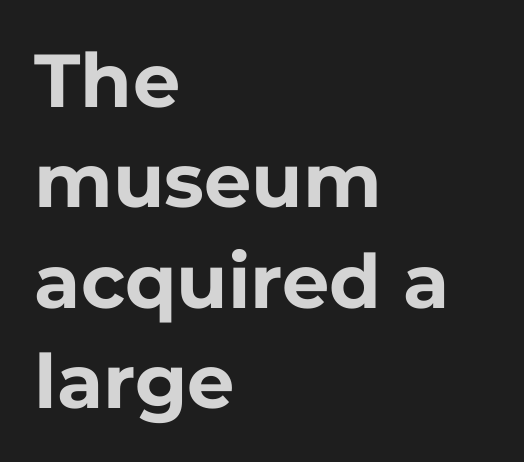
{"serif": "no", "italic": "no", "bold": "yes", "weight": "bold", "width": "normal", "stroke_contrast": "low", "x_height": "medium", "monospaced": "no", "underline": "no", "align": "left", "line_spacing": "normal", "line_spacing_ratio": 1.34, "letter_spacing": "normal", "letter_spacing_em": 0.0, "glyph_px": 75}
